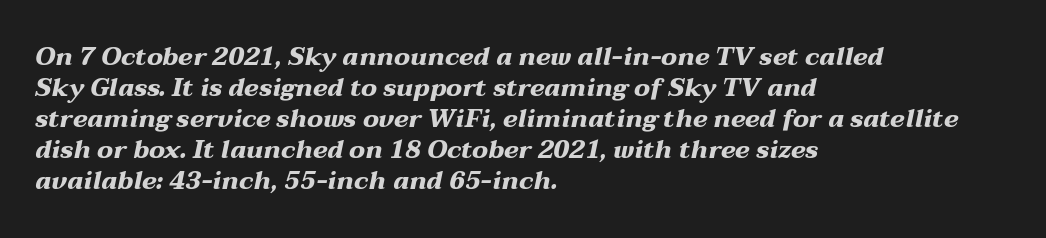
The image shows 25 px bold type, italic (leaning right); set left-aligned, line spacing 1.24x, normal letter spacing, not underlined.
